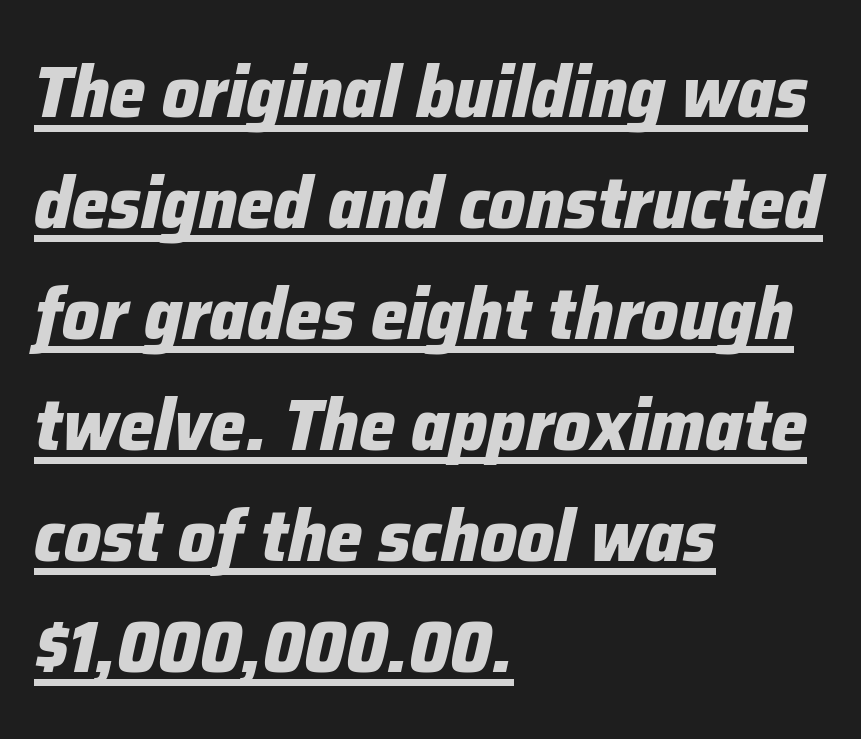
{"italic": "yes", "lean": "right", "slant_degrees": 12, "bold": "yes", "weight": "heavy", "width": "normal", "stroke_contrast": "low", "x_height": "medium", "monospaced": "no", "underline": "yes", "align": "left", "line_spacing": "normal", "line_spacing_ratio": 1.52, "letter_spacing": "normal", "letter_spacing_em": 0.0, "glyph_px": 73}
